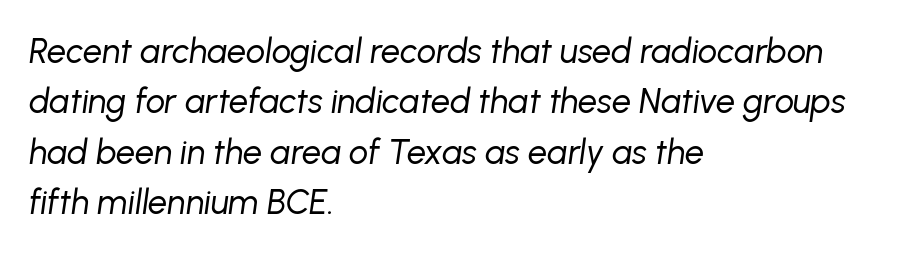
The passage shown is not bold in any degree. The words here are not underlined. Spacing verdict: proportional, widths tailored to each character. The rendering applies a slant to the glyphs. Words appear dense and cohesive because spacing is normal.
